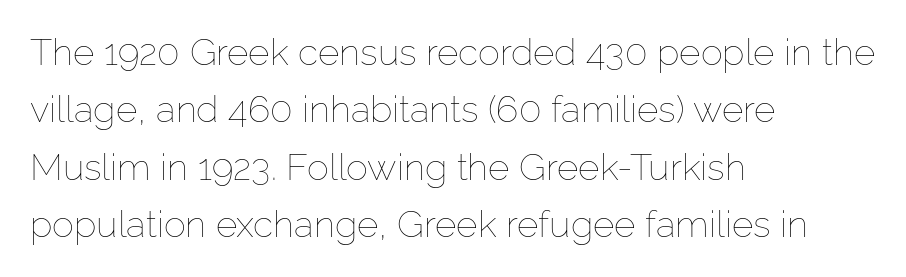
{"italic": "no", "bold": "no", "weight": "thin", "width": "normal", "stroke_contrast": "low", "x_height": "medium", "monospaced": "no", "underline": "no", "align": "left", "line_spacing": "normal", "line_spacing_ratio": 1.55, "letter_spacing": "normal", "letter_spacing_em": 0.0, "glyph_px": 37}
